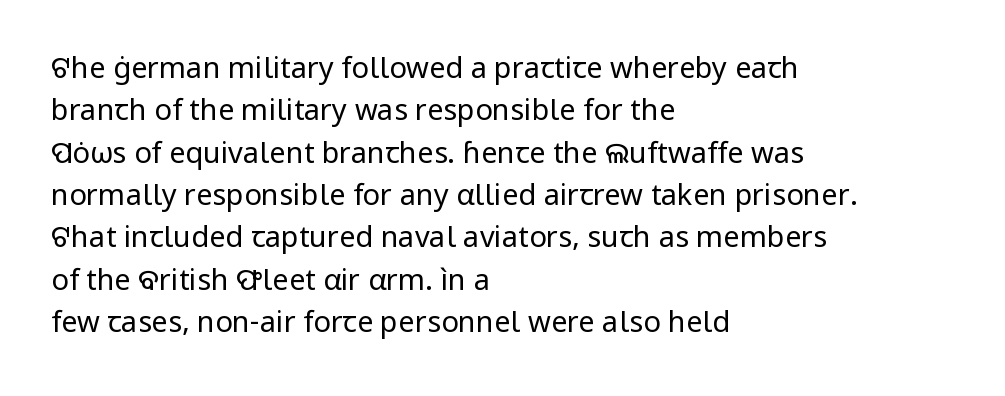
Q: Is the text bold? A: No.
Q: Is the text italic (slanted)? A: No, it is upright.
Q: Is the typeface a serif or a sans-serif typeface? A: Sans-serif.
Q: Is the text underlined? A: No.
Q: How is the paragraph aligned? A: Left-aligned.
Q: Is the spacing between letters normal or unusually wide? A: Normal.
Q: Is the spacing between lines tight, normal or loose? A: Normal.
Q: Width (condensed, normal, or wide)? A: Normal.
Q: Stroke contrast? A: Low.
Q: x-height? A: Medium.
Q: Monospaced? A: No.
